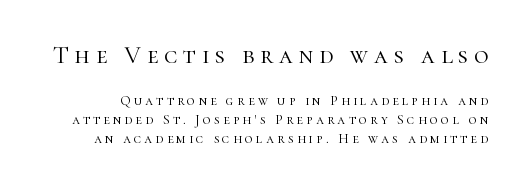
The image shows 25 px text type, upright; set normal line spacing (1.34x), unusually wide letter spacing (+0.23 em), not underlined; the first (top) block is 1.79x larger.
